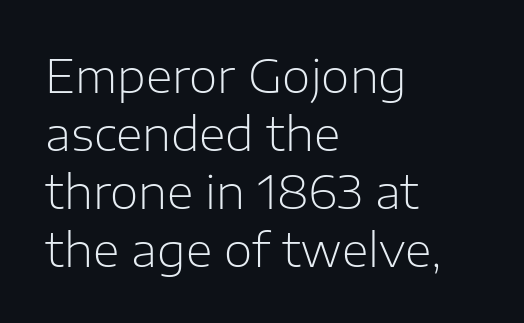
Q: Is the text bold? A: No.
Q: Is the text italic (slanted)? A: No, it is upright.
Q: Is the typeface a serif or a sans-serif typeface? A: Sans-serif.
Q: Is the text underlined? A: No.
Q: How is the paragraph aligned? A: Left-aligned.
Q: Is the spacing between letters normal or unusually wide? A: Normal.
Q: Is the spacing between lines tight, normal or loose? A: Normal.
Q: Width (condensed, normal, or wide)? A: Normal.
Q: Stroke contrast? A: Low.
Q: x-height? A: Medium.
Q: Monospaced? A: No.
